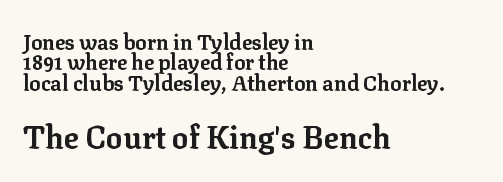
The image shows 31 px bold serif type, upright; set left-aligned, tight line spacing (0.97x), normal letter spacing, not underlined; the second (bottom) block is 1.48x larger; low stroke contrast and a medium x-height.
